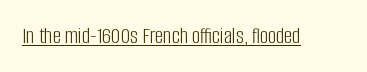
Q: Is the text bold? A: No.
Q: Is the text italic (slanted)? A: No, it is upright.
Q: Is the text underlined? A: Yes.
Q: Is the spacing between letters normal or unusually wide? A: Normal.
